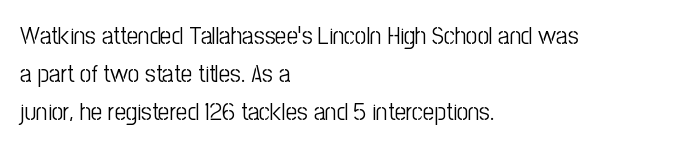
The image shows 25 px text type, upright; set left-aligned, normal line spacing (1.53x), normal letter spacing, not underlined.
